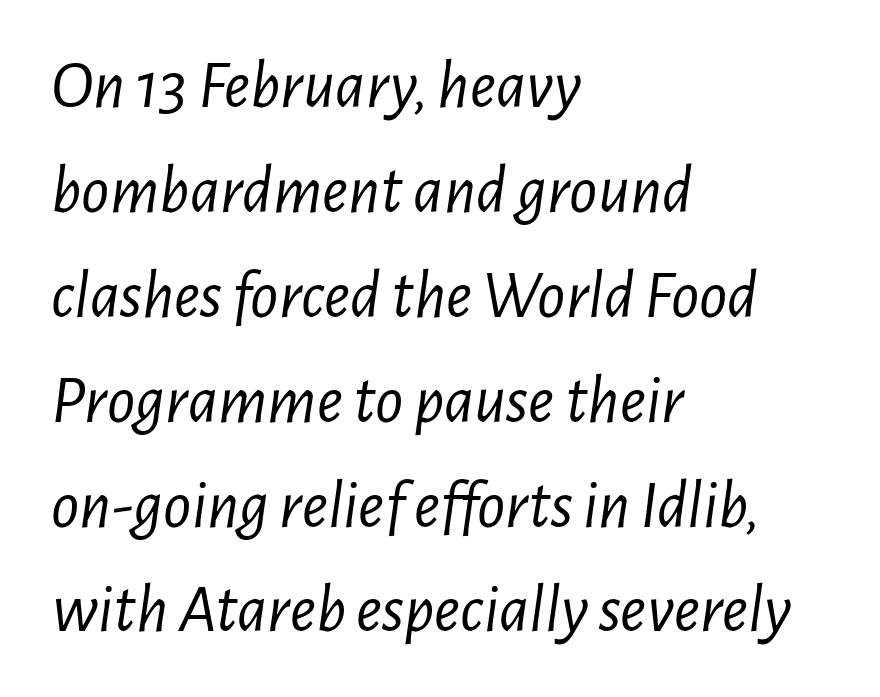
The image shows 69 px light, condensed type, italic (leaning right); set left-aligned, normal line spacing (1.52x), normal letter spacing, not underlined; low stroke contrast and a medium x-height.
